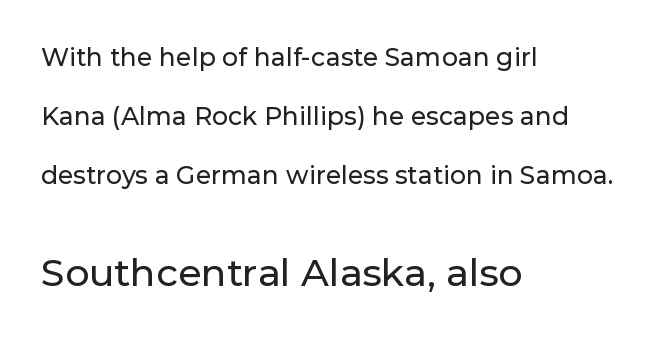
What's the leading like? Stretched, with rows far apart. Are there feet on the stems? There aren't — it's a sans. Character widths vary here, with narrow letters taking less room than wide ones. Larger block? The one below; the one above is distinctly smaller.
